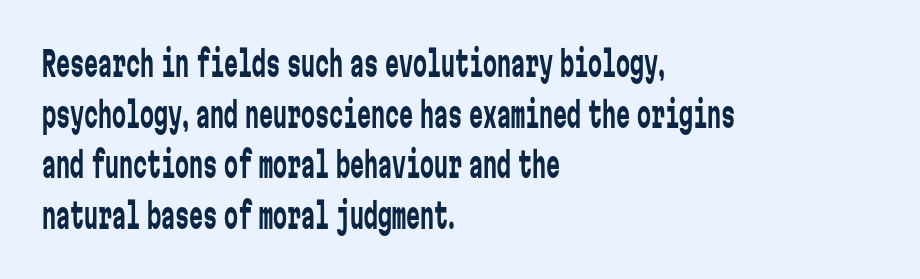
{"serif": "no", "italic": "no", "bold": "no", "weight": "regular", "width": "condensed", "stroke_contrast": "low", "x_height": "medium", "monospaced": "yes", "underline": "no", "align": "left", "line_spacing": "normal", "line_spacing_ratio": 1.45, "letter_spacing": "normal", "letter_spacing_em": 0.0, "glyph_px": 35}
